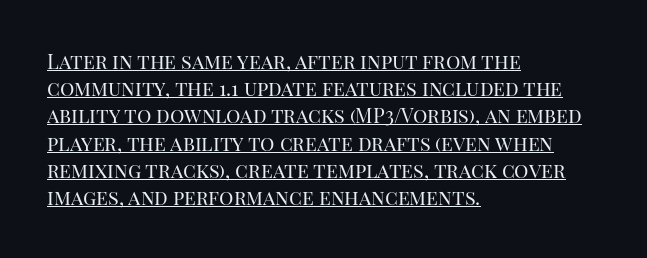
Q: Is the text bold? A: No.
Q: Is the text italic (slanted)? A: No, it is upright.
Q: Is the text underlined? A: Yes.
Q: How is the paragraph aligned? A: Left-aligned.
Q: Is the spacing between letters normal or unusually wide? A: Normal.
Q: Is the spacing between lines tight, normal or loose? A: Normal.
